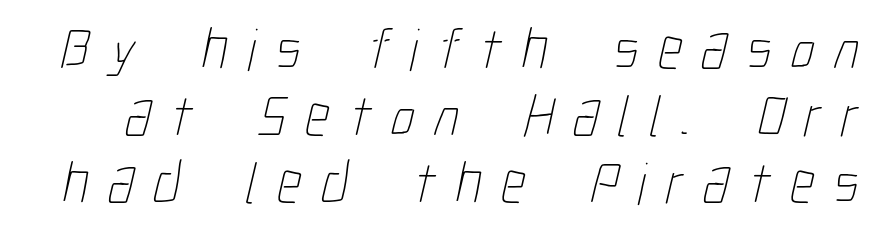
{"bold": "no", "weight": "thin", "width": "condensed", "stroke_contrast": "low", "x_height": "medium", "monospaced": "no", "underline": "no", "line_spacing": "tight", "line_spacing_ratio": 1.12, "letter_spacing": "wide", "letter_spacing_em": 0.32, "glyph_px": 60}
